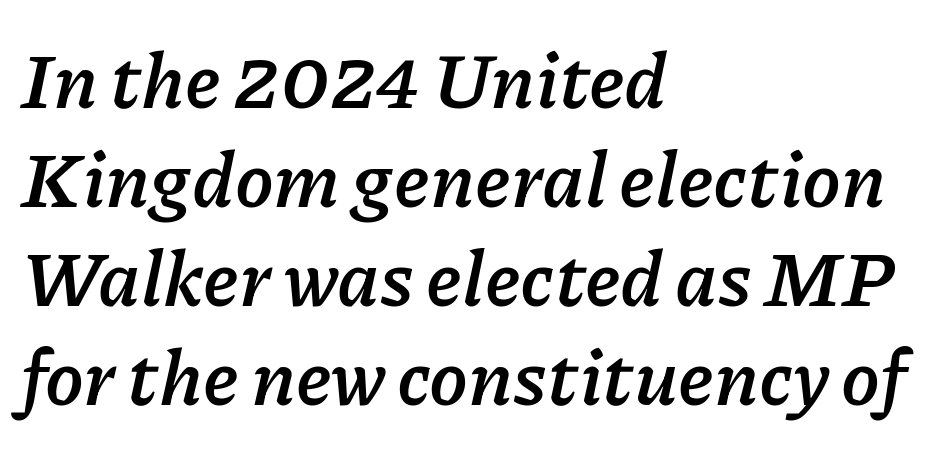
Q: Is the text bold? A: Yes.
Q: Is the text italic (slanted)? A: Yes, it leans right by about 11 degrees.
Q: Is the text underlined? A: No.
Q: How is the paragraph aligned? A: Left-aligned.
Q: Is the spacing between letters normal or unusually wide? A: Normal.
Q: Is the spacing between lines tight, normal or loose? A: Normal.
Q: Width (condensed, normal, or wide)? A: Normal.
Q: Stroke contrast? A: Low.
Q: x-height? A: Medium.
Q: Monospaced? A: No.
